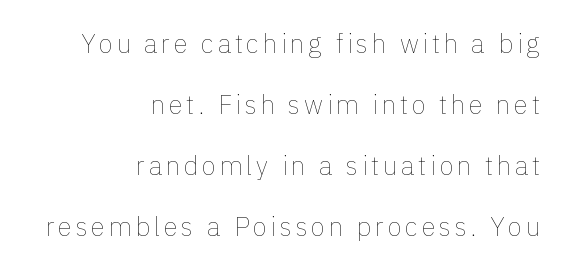
The image shows 26 px text type, upright; set right-aligned, loose line spacing (2.35x), not underlined.
